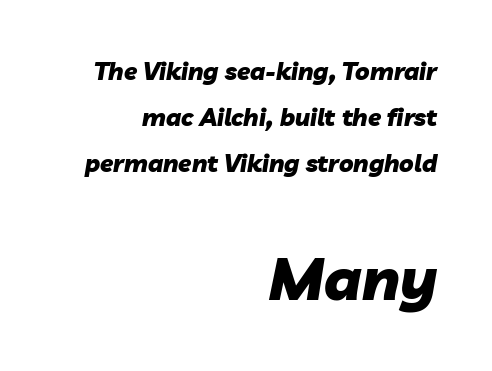
Q: Is the text bold? A: Yes.
Q: Is the text italic (slanted)? A: Yes, it leans right by about 10 degrees.
Q: Is the text underlined? A: No.
Q: How is the paragraph aligned? A: Right-aligned.
Q: Is the spacing between letters normal or unusually wide? A: Normal.
Q: Is the spacing between lines tight, normal or loose? A: Loose.
Q: Which block of text is set in a larger size, the first (top) or the second (bottom)? A: The second (bottom) one.
Q: Width (condensed, normal, or wide)? A: Normal.
Q: Stroke contrast? A: Low.
Q: x-height? A: Medium.
Q: Monospaced? A: No.
